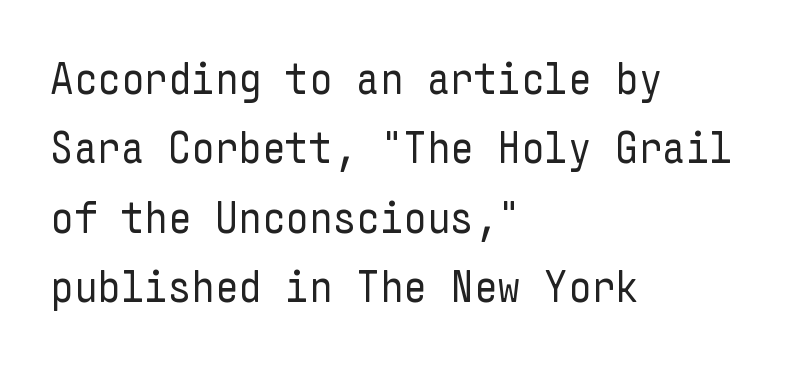
Q: Is the text bold? A: No.
Q: Is the text italic (slanted)? A: No, it is upright.
Q: Is the typeface a serif or a sans-serif typeface? A: Sans-serif.
Q: Is the text underlined? A: No.
Q: How is the paragraph aligned? A: Left-aligned.
Q: Is the spacing between letters normal or unusually wide? A: Normal.
Q: Is the spacing between lines tight, normal or loose? A: Normal.
Q: Width (condensed, normal, or wide)? A: Condensed.
Q: Stroke contrast? A: Low.
Q: x-height? A: Medium.
